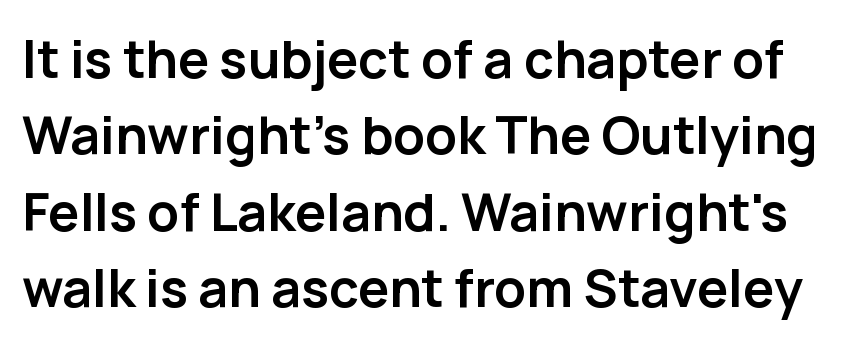
Q: Is the text bold? A: Yes.
Q: Is the text italic (slanted)? A: No, it is upright.
Q: Is the typeface a serif or a sans-serif typeface? A: Sans-serif.
Q: Is the text underlined? A: No.
Q: Is the spacing between letters normal or unusually wide? A: Normal.
Q: Is the spacing between lines tight, normal or loose? A: Normal.
Q: Width (condensed, normal, or wide)? A: Normal.
Q: Stroke contrast? A: Low.
Q: x-height? A: Medium.
Q: Monospaced? A: No.
